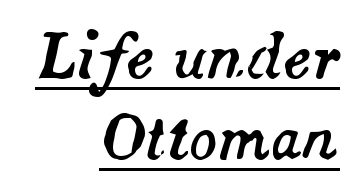
If you drew a line through each stem, it would be angled. The lines in this sample share a right terminus and differ only in where they begin. If you measured baseline to baseline, you'd find a middling distance. Somebody hit Ctrl+U on this one — the words are underlined. This sample has the flowing, uneven cadence of proportional lettering.
